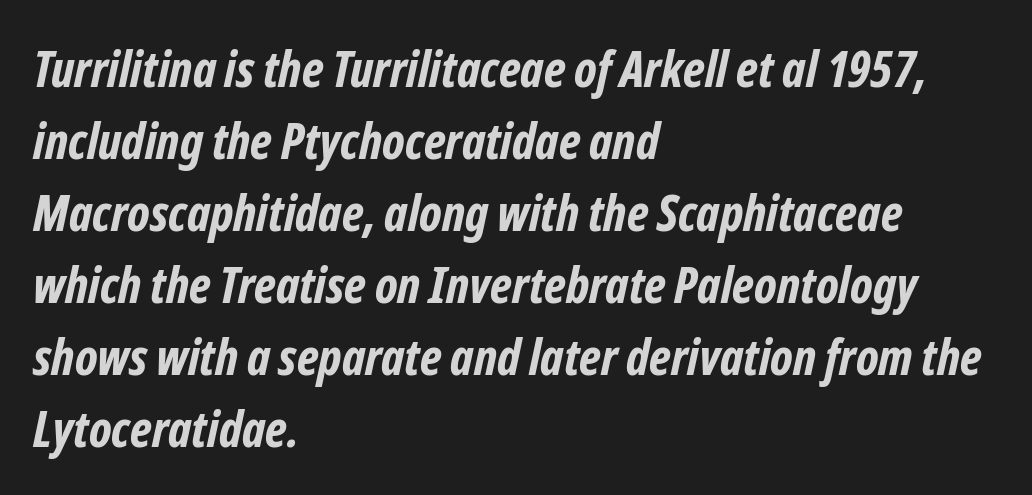
Q: Is the text bold? A: Yes.
Q: Is the typeface a serif or a sans-serif typeface? A: Sans-serif.
Q: Is the text underlined? A: No.
Q: How is the paragraph aligned? A: Left-aligned.
Q: Is the spacing between letters normal or unusually wide? A: Normal.
Q: Is the spacing between lines tight, normal or loose? A: Normal.
Q: Width (condensed, normal, or wide)? A: Condensed.
Q: Stroke contrast? A: Low.
Q: x-height? A: Medium.
Q: Monospaced? A: No.
